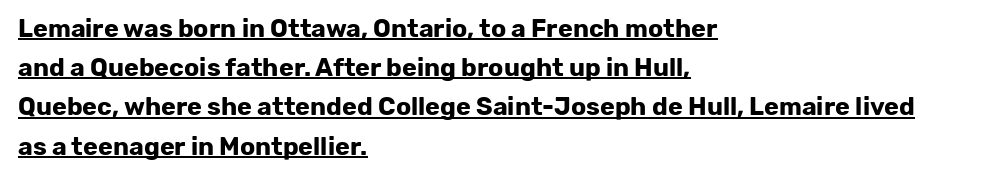
Baseline-to-baseline distance is the conventional proportion of letter height. The lines are quadded left. The rendered words wear a rule along their underside. These words are printed bold, with thick strokes throughout. Students, note that the glyphs here touch the page at normal intervals.
